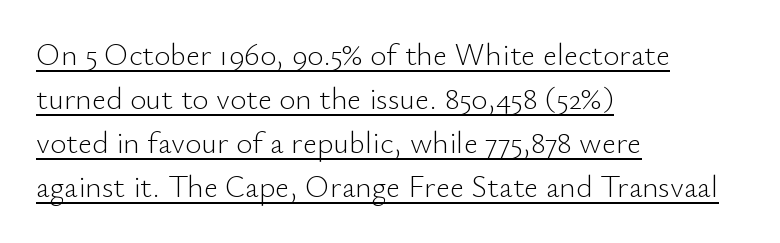
{"serif": "no", "italic": "no", "bold": "no", "weight": "light", "width": "normal", "stroke_contrast": "low", "x_height": "small", "monospaced": "no", "underline": "yes", "align": "left", "line_spacing": "normal", "line_spacing_ratio": 1.42, "letter_spacing": "normal", "letter_spacing_em": 0.0, "glyph_px": 31}
